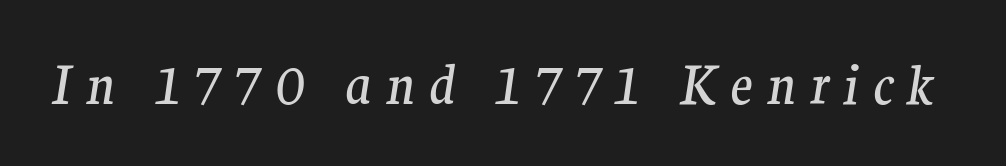
Q: Is the text bold? A: No.
Q: Is the text italic (slanted)? A: Yes, it leans right by about 9 degrees.
Q: Is the typeface a serif or a sans-serif typeface? A: Serif.
Q: Is the text underlined? A: No.
Q: Is the spacing between letters normal or unusually wide? A: Unusually wide.
Q: Width (condensed, normal, or wide)? A: Normal.
Q: Stroke contrast? A: Medium.
Q: x-height? A: Medium.
Q: Monospaced? A: No.
